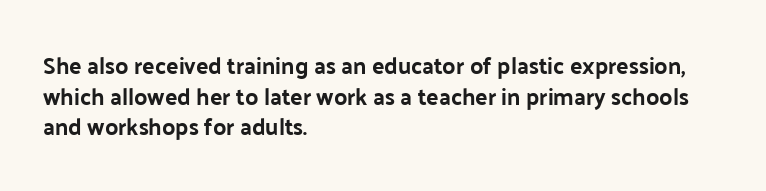
{"italic": "no", "bold": "yes", "underline": "no", "align": "left", "line_spacing": "normal", "line_spacing_ratio": 1.33, "letter_spacing": "normal", "letter_spacing_em": 0.0, "glyph_px": 23}
